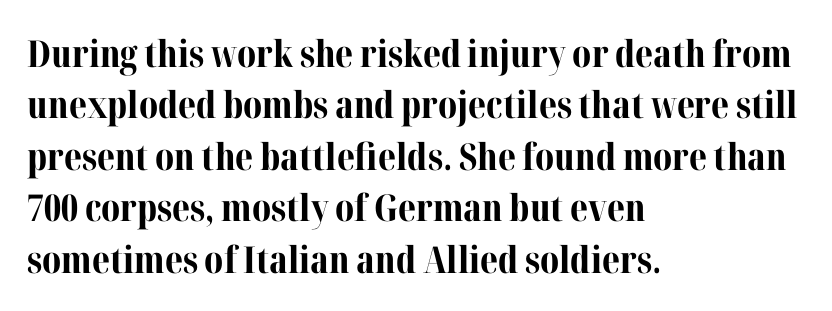
Unlike a clean sans, this face finishes its strokes with serifs. These lines keep a tight, regular rhythm from letter to letter. The space beneath each line is pristine and unruled. The sample has been set heavy, in full bold.
